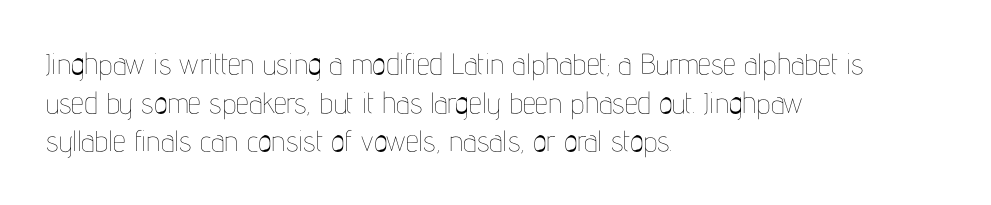
{"italic": "no", "bold": "no", "weight": "thin", "width": "condensed", "stroke_contrast": "low", "x_height": "medium", "monospaced": "no", "underline": "no", "align": "left", "line_spacing": "normal", "line_spacing_ratio": 1.33, "letter_spacing": "normal", "letter_spacing_em": 0.0, "glyph_px": 29}
